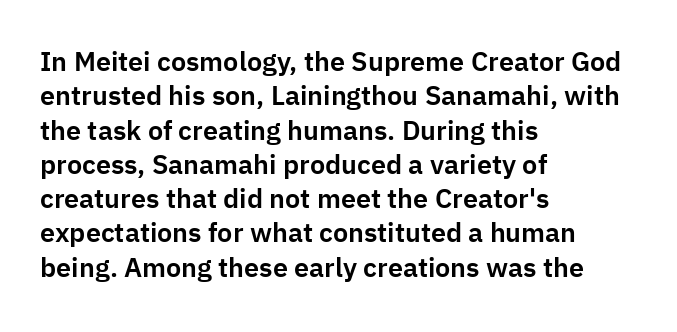
{"italic": "no", "underline": "no", "align": "left", "line_spacing": "normal", "line_spacing_ratio": 1.27, "letter_spacing": "normal", "letter_spacing_em": 0.0, "glyph_px": 27}
